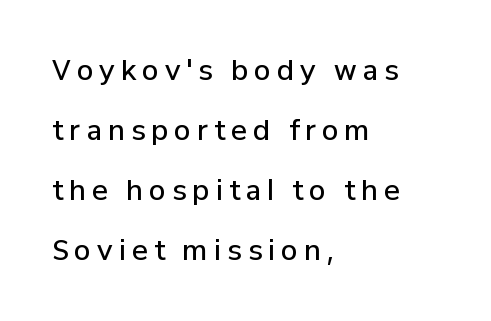
The image shows 27 px text type, upright; set left-aligned, loose line spacing (2.22x), unusually wide letter spacing (+0.22 em), not underlined.
